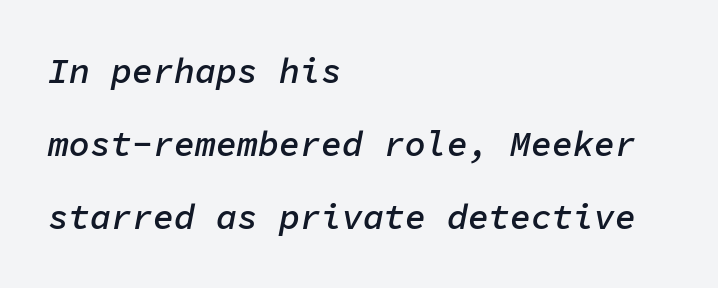
Nobody touched the tracking dial on this one. This rendering uses left alignment, leaving the right contour irregular. Each glyph is drawn with semibold strokes, heavier than normal yet not fully bold. This sample has the even, mechanical cadence of fixed-width lettering.
